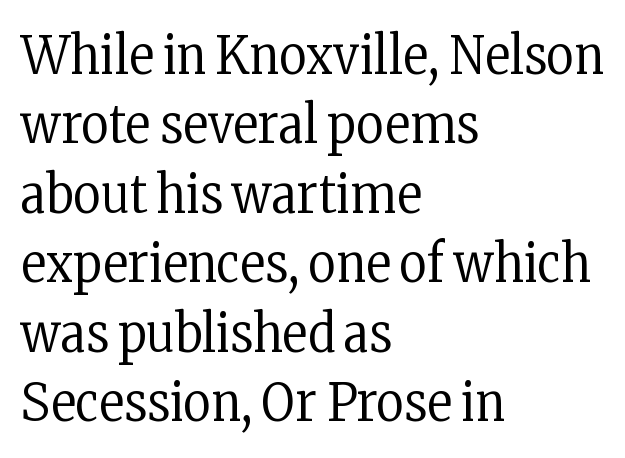
The image shows 53 px regular-weight, condensed serif type, upright; set left-aligned, normal line spacing (1.31x), normal letter spacing, not underlined; low stroke contrast and a medium x-height.
